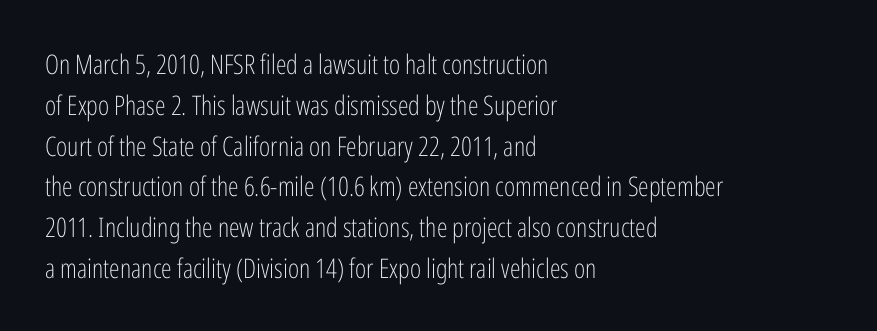
The image shows 27 px text type, upright; set left-aligned, normal line spacing (1.51x), normal letter spacing, not underlined.
